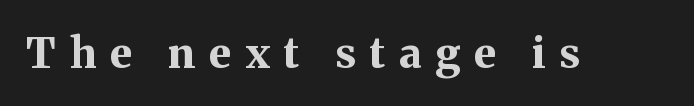
{"serif": "yes", "italic": "no", "bold": "yes", "weight": "bold", "width": "normal", "stroke_contrast": "medium", "x_height": "medium", "monospaced": "no", "underline": "no", "letter_spacing": "wide", "letter_spacing_em": 0.33, "glyph_px": 42}
